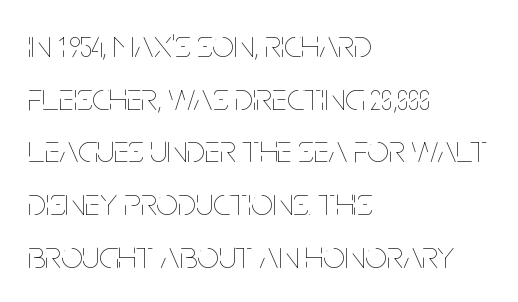
The image shows 39 px thin, condensed type, upright; set left-aligned, normal line spacing (1.35x), normal letter spacing, not underlined; low stroke contrast and a large x-height.
